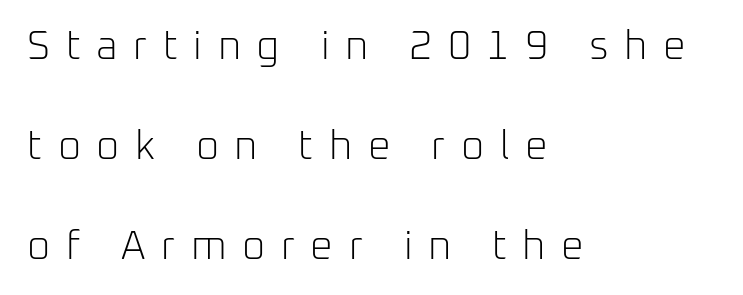
{"serif": "no", "italic": "no", "bold": "no", "weight": "light", "width": "normal", "stroke_contrast": "low", "x_height": "medium", "monospaced": "no", "underline": "no", "align": "left", "line_spacing": "loose", "line_spacing_ratio": 2.5, "letter_spacing": "wide", "letter_spacing_em": 0.39, "glyph_px": 40}
